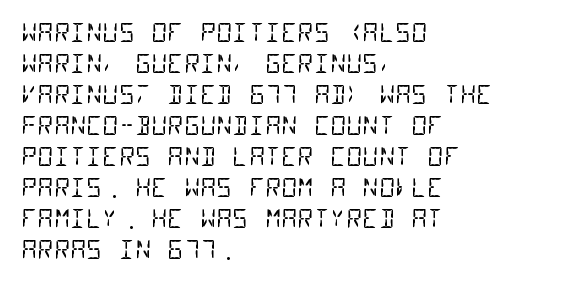
The image shows 25 px text type; set left-aligned, line spacing 1.24x, normal letter spacing, not underlined.
